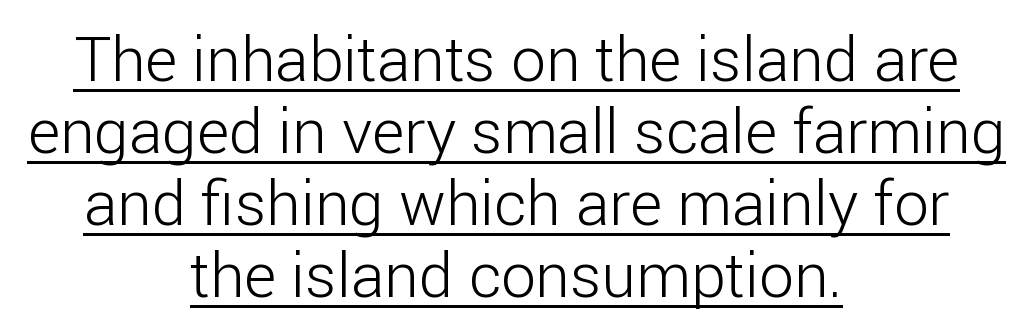
{"serif": "no", "italic": "no", "bold": "no", "weight": "light", "width": "normal", "stroke_contrast": "low", "x_height": "medium", "monospaced": "no", "underline": "yes", "align": "center", "line_spacing_ratio": 1.16, "letter_spacing": "normal", "letter_spacing_em": 0.0, "glyph_px": 62}
